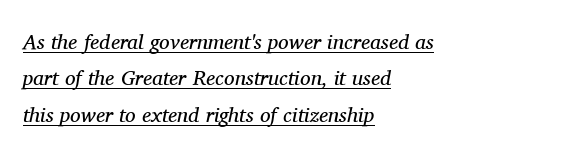
Q: Is the text bold? A: No.
Q: Is the text italic (slanted)? A: Yes, it leans right by about 11 degrees.
Q: Is the text underlined? A: Yes.
Q: How is the paragraph aligned? A: Left-aligned.
Q: Is the spacing between letters normal or unusually wide? A: Normal.
